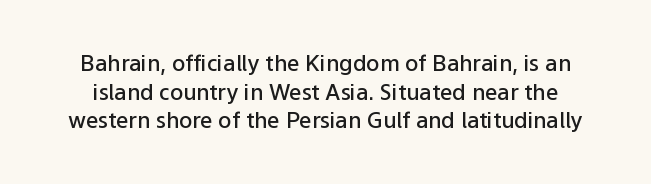
{"italic": "no", "bold": "semi", "underline": "no", "line_spacing": "normal", "line_spacing_ratio": 1.3, "letter_spacing": "normal", "letter_spacing_em": 0.0, "glyph_px": 22}
